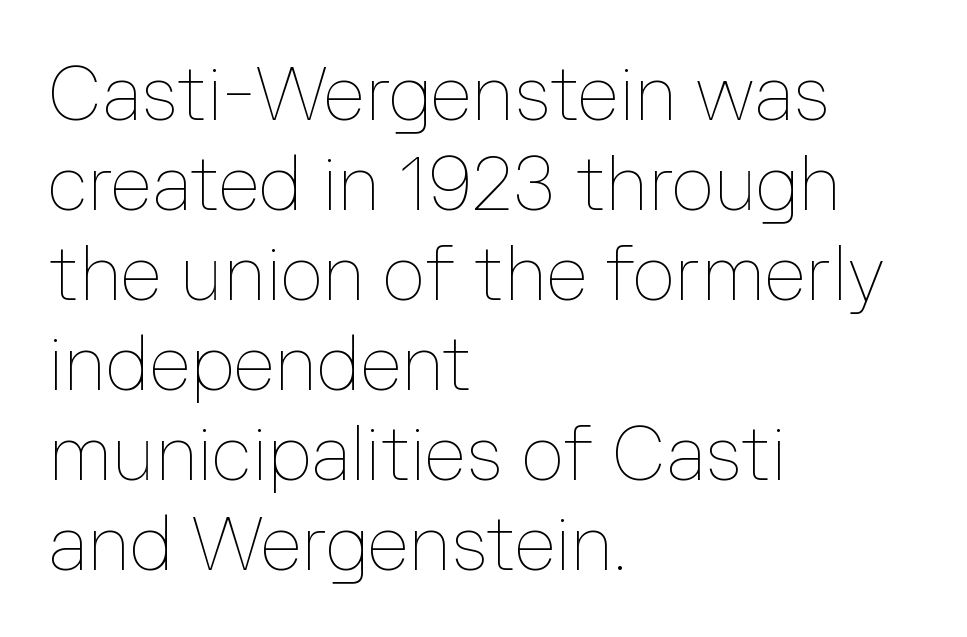
The image shows 75 px thin type, upright; set left-aligned, line spacing 1.2x, normal letter spacing, not underlined; low stroke contrast and a medium x-height.
